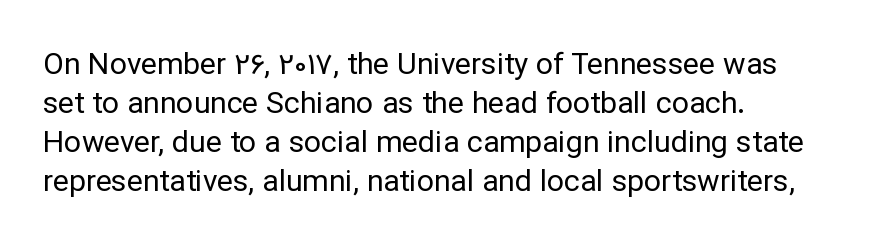
{"serif": "no", "italic": "no", "bold": "no", "weight": "regular", "width": "normal", "stroke_contrast": "low", "x_height": "medium", "monospaced": "no", "underline": "no", "align": "left", "line_spacing": "normal", "line_spacing_ratio": 1.3, "letter_spacing": "normal", "letter_spacing_em": 0.0, "glyph_px": 30}
